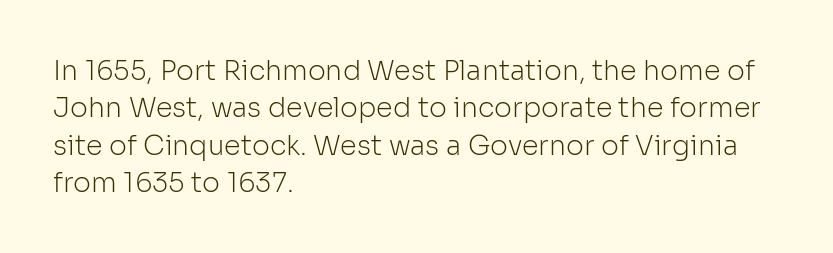
Interline gaps are of average width in this sample. Inter-character spacing is left at the font's built-in metrics. If you drew a line through each stem, it would be perfectly vertical. Words float on clear page, feet unadorned. Each line starts at the same left margin while the right side varies.
